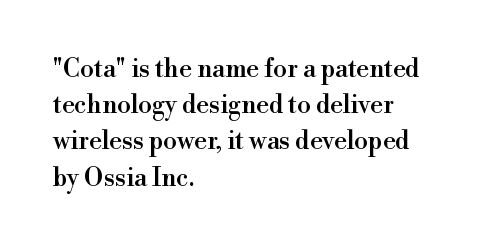
The image shows 25 px text type, upright; set left-aligned, normal line spacing (1.45x), normal letter spacing, not underlined.
